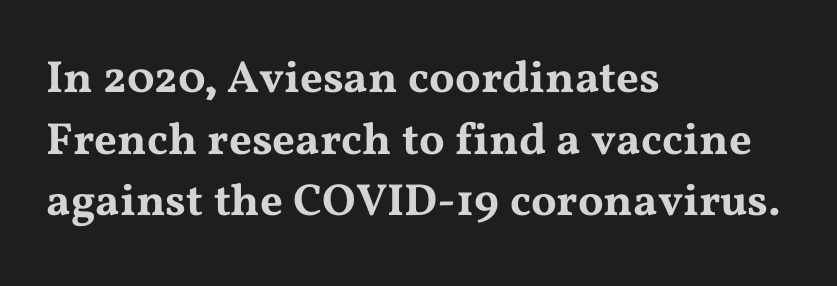
The passage shown is typed in a proportional face where columns would drift. Lines of text with bare space underneath. If you drew a ruler down the left edge, every line would touch it. The rendering shows small feet on the letterforms — a serif design. Style check: upright.
